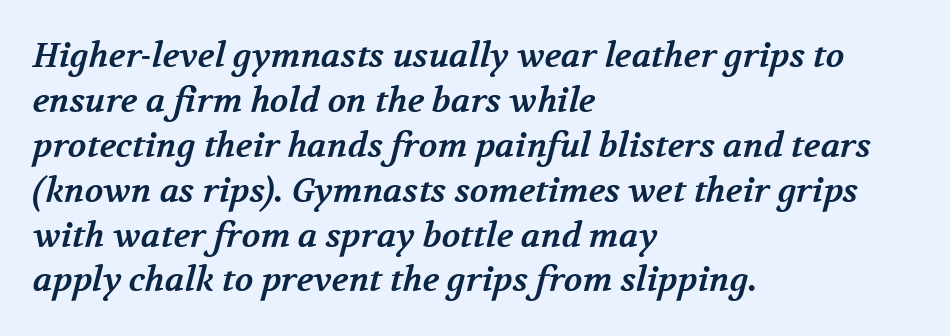
The image shows 34 px bold serif type; set left-aligned, normal line spacing (1.32x), normal letter spacing, not underlined; medium stroke contrast and a medium x-height.
